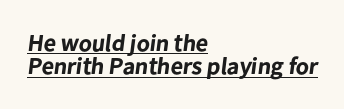
Honestly, the letter spacing is just normal — you wouldn't notice it. Leftover space on each line is placed entirely after the last word. Whoever set this chose condensed vertical rhythm over breathing room. The sample has been set heavy, in full bold.
